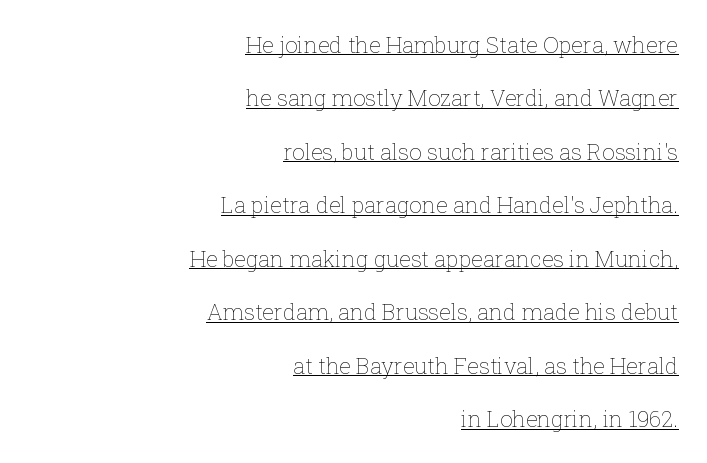
Airy leading. The font's upright variant was chosen for this text. The strokes carry an ordinary text weight at most. The compositor pushed each line to the right boundary. Beneath each row of characters lies a ruled line. Inter-character spacing is left at the font's built-in metrics.
